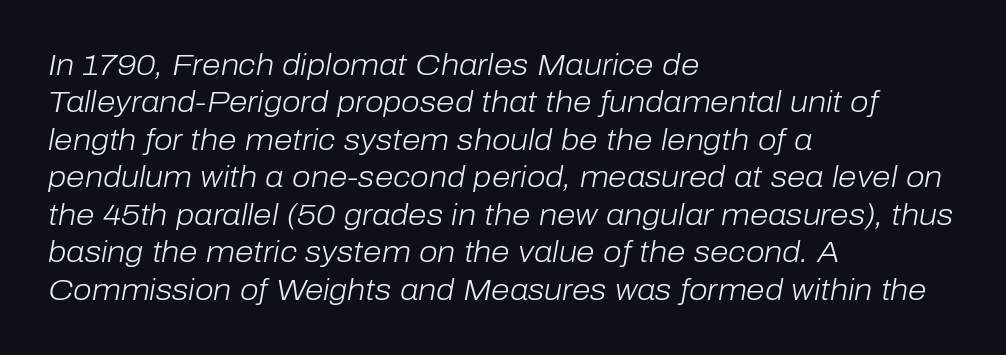
{"italic": "yes", "lean": "right", "slant_degrees": 10, "bold": "no", "weight": "light", "width": "normal", "stroke_contrast": "low", "x_height": "medium", "monospaced": "no", "underline": "no", "align": "left", "line_spacing": "normal", "line_spacing_ratio": 1.25, "letter_spacing": "normal", "letter_spacing_em": 0.0, "glyph_px": 30}
